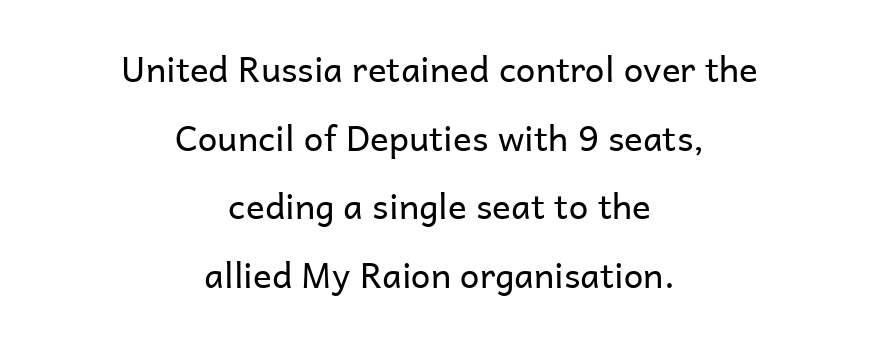
{"serif": "no", "italic": "no", "bold": "no", "weight": "regular", "width": "normal", "stroke_contrast": "low", "x_height": "medium", "monospaced": "no", "underline": "no", "align": "center", "line_spacing": "loose", "line_spacing_ratio": 1.96, "letter_spacing": "normal", "letter_spacing_em": 0.0, "glyph_px": 35}
